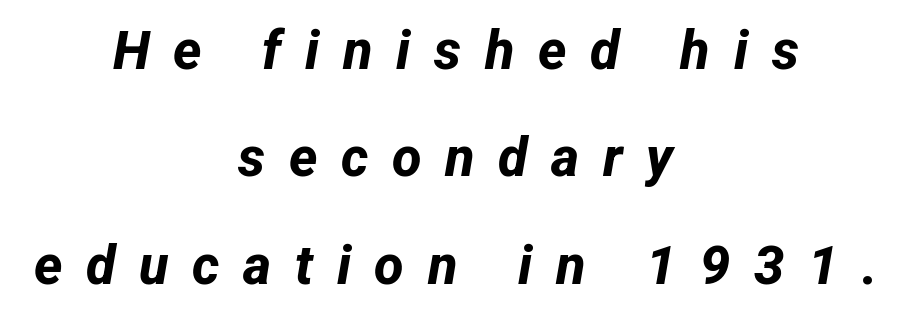
The image shows 54 px bold sans-serif type; set centered, loose line spacing (1.99x), unusually wide letter spacing (+0.44 em), not underlined; low stroke contrast and a medium x-height.
